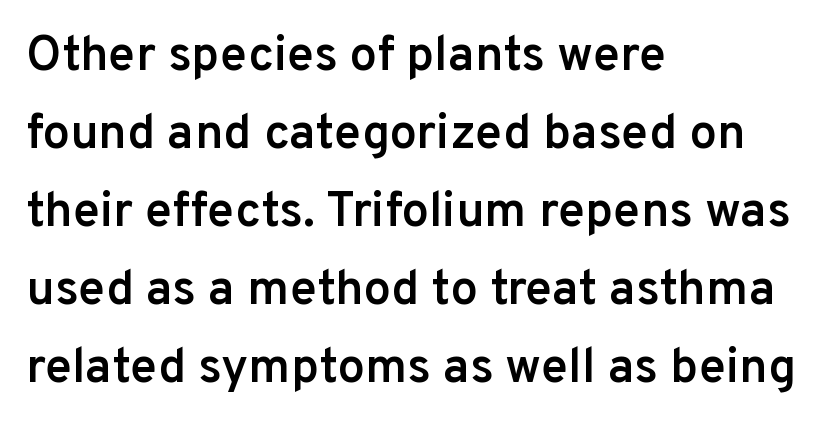
Here the designer chose a conventional face with non-uniform glyph widths. Each new line begins a customary step beneath the previous one. Serifs: no, the terminals of the letterforms are clean. The sample has been set in demibold, a notch under bold. Each word holds together tightly as a unit, with standard inter-letter gaps.
